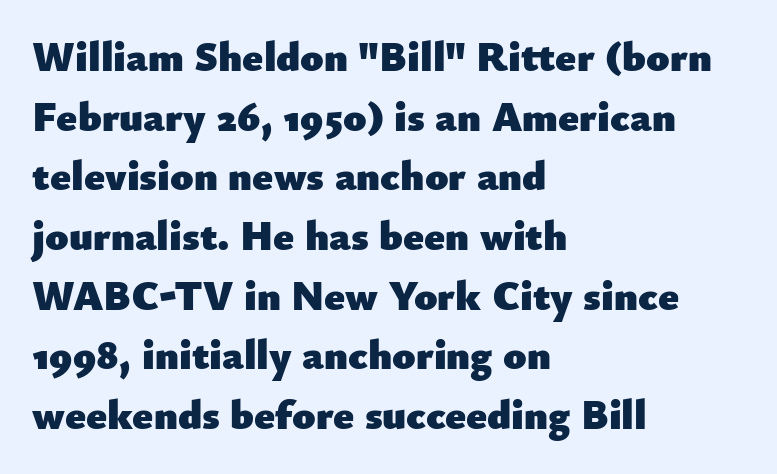
Rendered with straight, roman letterforms. Clear beneath every line of the passage. Does the leading feel generous? No, just average. Chunky letters — that's bold for sure. Note: no serifs on the glyphs. The letters advance in unequal steps, a hallmark of proportional type.
